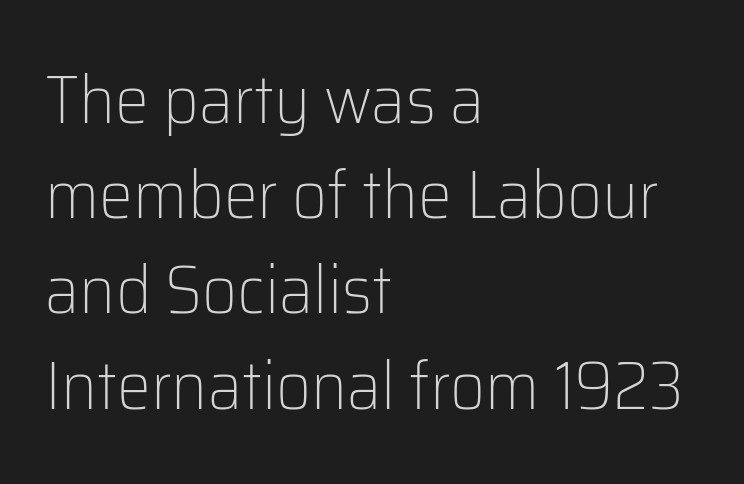
The image shows 68 px light sans-serif type, upright; set left-aligned, normal line spacing (1.4x), normal letter spacing, not underlined; low stroke contrast and a medium x-height.
